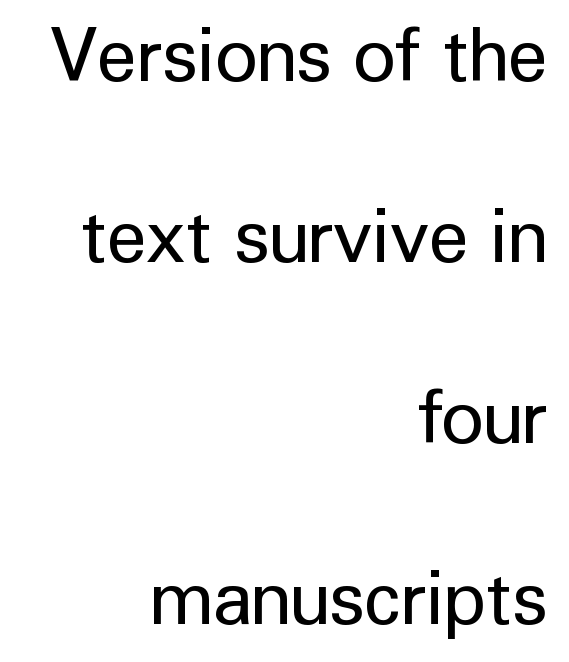
Q: Is the text bold? A: No.
Q: Is the text italic (slanted)? A: No, it is upright.
Q: Is the typeface a serif or a sans-serif typeface? A: Sans-serif.
Q: Is the text underlined? A: No.
Q: How is the paragraph aligned? A: Right-aligned.
Q: Is the spacing between letters normal or unusually wide? A: Normal.
Q: Is the spacing between lines tight, normal or loose? A: Loose.
Q: Width (condensed, normal, or wide)? A: Normal.
Q: Stroke contrast? A: Low.
Q: x-height? A: Medium.
Q: Monospaced? A: No.
